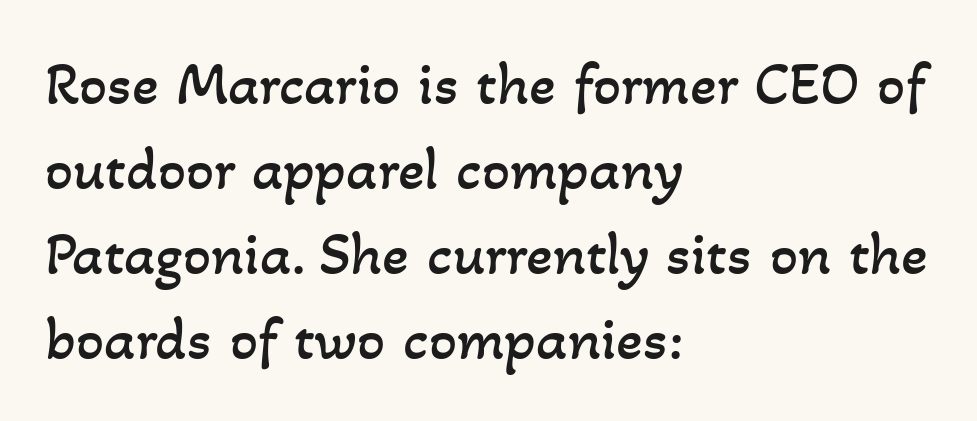
Q: Is the text bold? A: No.
Q: Is the text underlined? A: No.
Q: How is the paragraph aligned? A: Left-aligned.
Q: Is the spacing between letters normal or unusually wide? A: Normal.
Q: Is the spacing between lines tight, normal or loose? A: Normal.
Q: Width (condensed, normal, or wide)? A: Normal.
Q: Stroke contrast? A: Low.
Q: x-height? A: Small.
Q: Monospaced? A: No.
